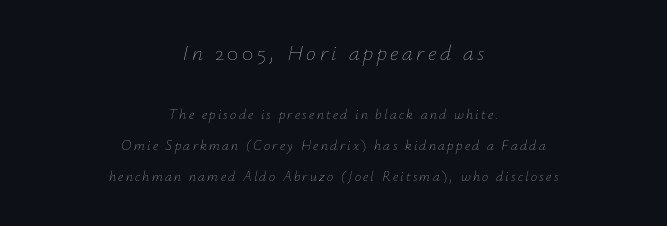
Q: Is the text bold? A: No.
Q: Is the text italic (slanted)? A: Yes, it leans right by about 12 degrees.
Q: Is the text underlined? A: No.
Q: How is the paragraph aligned? A: Centered.
Q: Is the spacing between lines tight, normal or loose? A: Loose.
Q: Which block of text is set in a larger size, the first (top) or the second (bottom)? A: The first (top) one.
